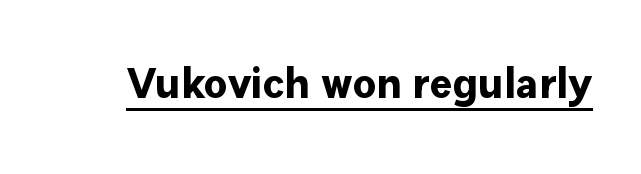
The image shows 43 px bold sans-serif type, upright; set normal letter spacing, underlined; low stroke contrast and a medium x-height.
